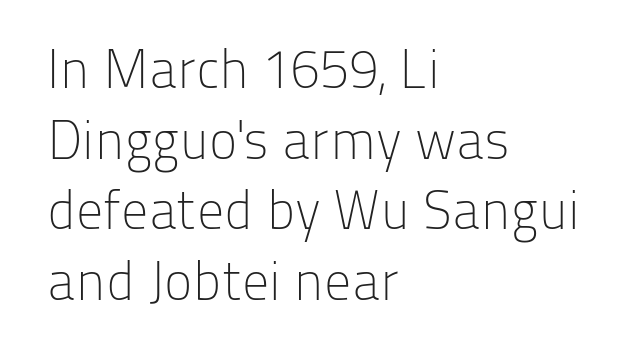
Is the letter spacing exaggerated? No — it looks like the ordinary default. Nothing heavy about these letters — not bold at all. The glyphs in this specimen are sans serif. A normal amount of white space separates one row of letters from the next.
